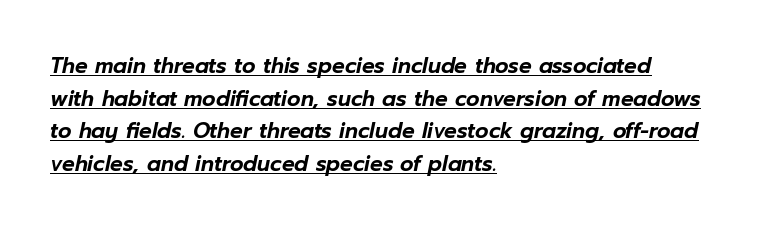
{"italic": "yes", "lean": "right", "slant_degrees": 12, "underline": "yes", "align": "left", "line_spacing": "normal", "line_spacing_ratio": 1.55, "letter_spacing": "normal", "letter_spacing_em": 0.0, "glyph_px": 21}
